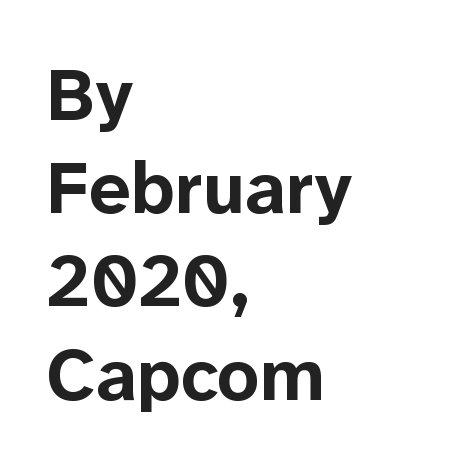
The image shows 74 px bold sans-serif type, upright; set left-aligned, normal line spacing (1.26x), normal letter spacing, not underlined; low stroke contrast and a medium x-height.
